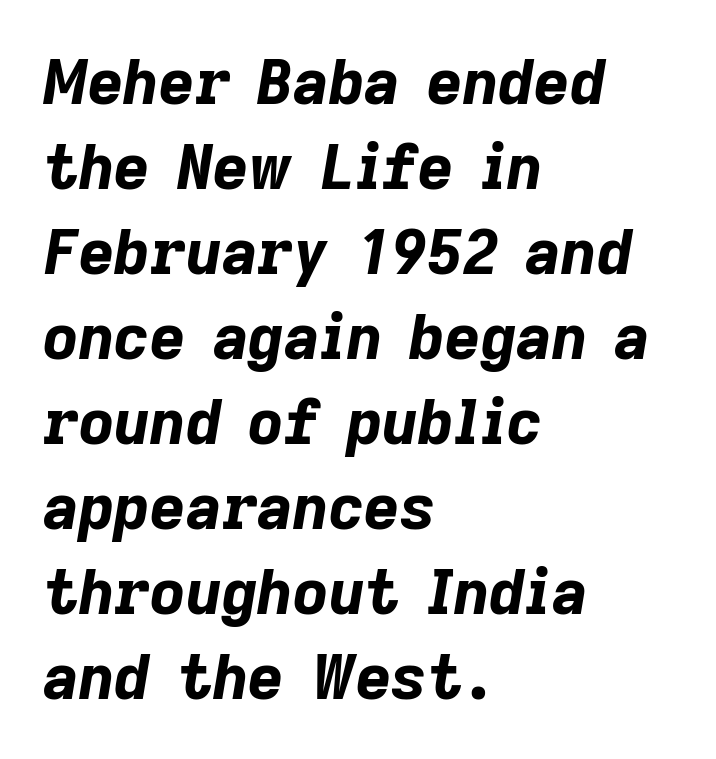
The image shows 62 px bold type, italic (leaning right); set left-aligned, normal line spacing (1.37x), normal letter spacing, not underlined; low stroke contrast and a medium x-height.
